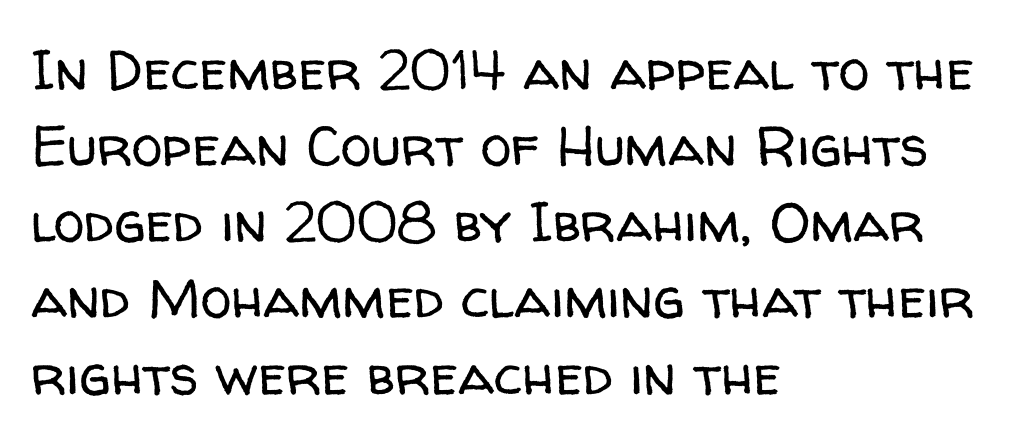
Q: Is the text bold? A: No.
Q: Is the text italic (slanted)? A: No, it is upright.
Q: Is the typeface a serif or a sans-serif typeface? A: Sans-serif.
Q: Is the text underlined? A: No.
Q: How is the paragraph aligned? A: Left-aligned.
Q: Is the spacing between letters normal or unusually wide? A: Normal.
Q: Is the spacing between lines tight, normal or loose? A: Normal.
Q: Width (condensed, normal, or wide)? A: Normal.
Q: Stroke contrast? A: Low.
Q: x-height? A: Medium.
Q: Monospaced? A: No.
